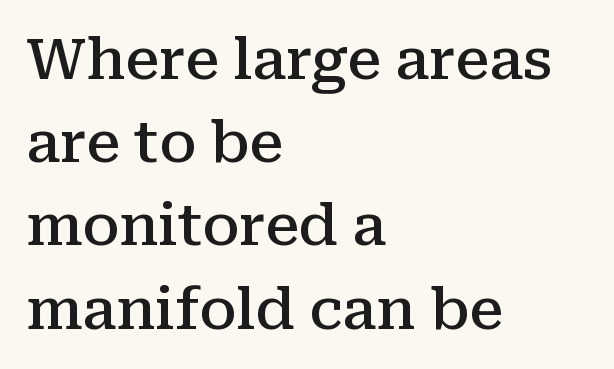
{"serif": "yes", "italic": "no", "bold": "semi", "weight": "semibold", "width": "normal", "stroke_contrast": "medium", "x_height": "medium", "monospaced": "no", "underline": "no", "align": "left", "line_spacing": "normal", "line_spacing_ratio": 1.46, "letter_spacing": "normal", "letter_spacing_em": 0.0, "glyph_px": 57}
